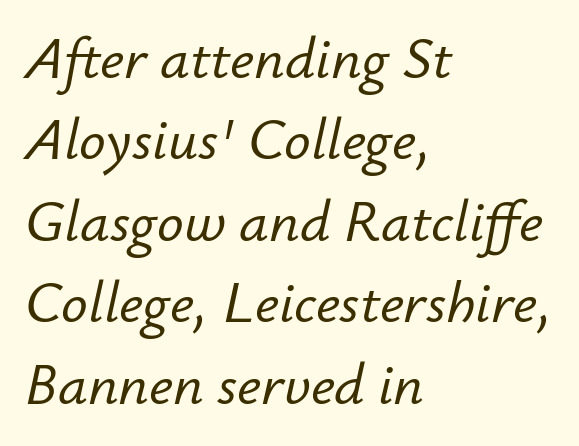
Regarding leading, the lines here are spaced in the standard way. This rendering uses left alignment, leaving the right contour irregular. Looking at the ascenders, they clearly lean. Nobody drew a line under any word here. Spacing verdict: proportional, widths tailored to each character. Students, note that the glyphs here touch the page at normal intervals.
